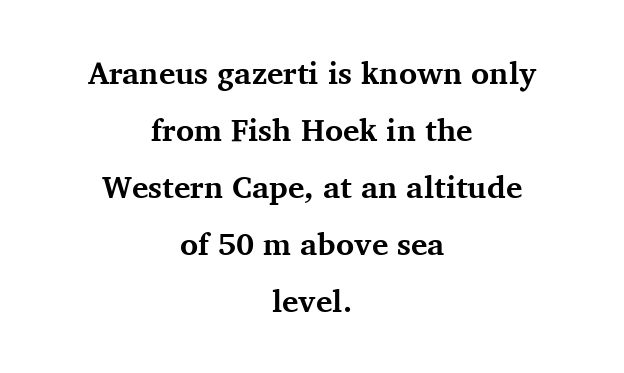
Q: Is the text bold? A: Yes.
Q: Is the text italic (slanted)? A: No, it is upright.
Q: Is the typeface a serif or a sans-serif typeface? A: Serif.
Q: Is the text underlined? A: No.
Q: How is the paragraph aligned? A: Centered.
Q: Is the spacing between letters normal or unusually wide? A: Normal.
Q: Width (condensed, normal, or wide)? A: Normal.
Q: Stroke contrast? A: Medium.
Q: x-height? A: Medium.
Q: Monospaced? A: No.
